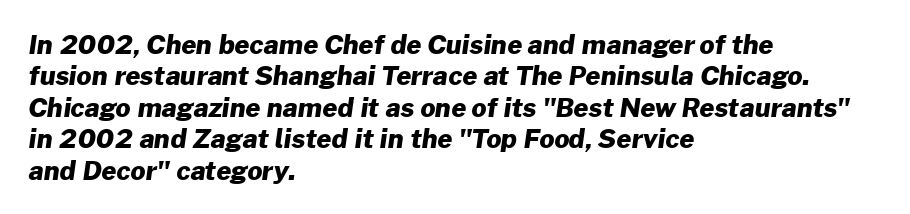
The glyphs are unaccompanied by any horizontal stroke below them. Weight check: bold — yes, fully. Glyph-to-glyph distance matches everyday printed text. Teacher's note: observe the even left margin — that is flush-left alignment.
